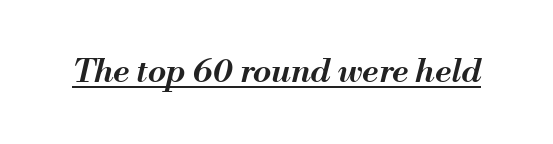
Does extra space separate the letters? No, they use regular spacing. Is this a fixed-width face? No — the glyphs have proportional, varying widths. Weight check: semibold — heavier than regular, not quite bold. Emphasis is given by a line drawn under the lettering. You can tell it's italic because the verticals aren't actually vertical.
